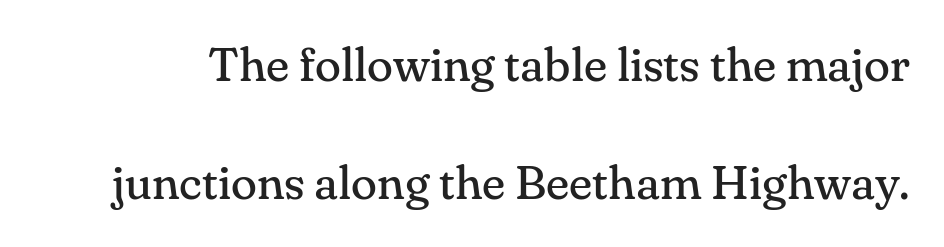
Inter-character spacing is left at the font's built-in metrics. Type without underlining. To sum up the face: it has serifs. You can tell it's not italic because the verticals are truly vertical.
